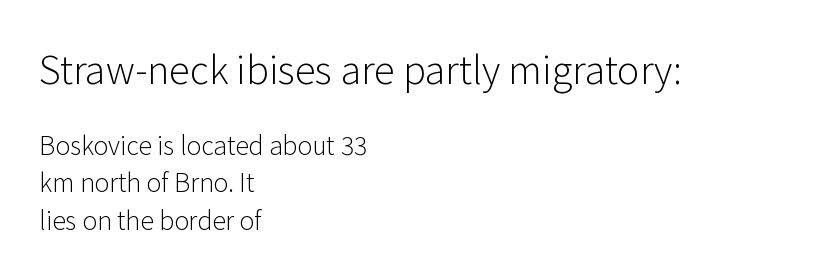
{"serif": "no", "italic": "no", "bold": "no", "weight": "light", "width": "normal", "stroke_contrast": "low", "x_height": "medium", "monospaced": "no", "underline": "no", "align": "left", "line_spacing": "normal", "line_spacing_ratio": 1.49, "letter_spacing": "normal", "letter_spacing_em": 0.0, "larger_block": "first", "size_ratio": 1.52, "glyph_px": 38}
